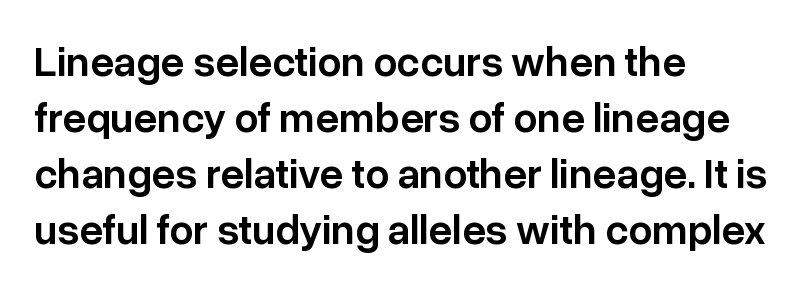
One-word summary of the alignment: left. Do the characters align in a grid? No, the font is proportional. Beneath every word, the page is bare. What's the leading like? Ordinary, nothing unusual. This sample uses plain, unmodified letter spacing. The lettering stays uniformly vertical, giving the passage a roman look.
